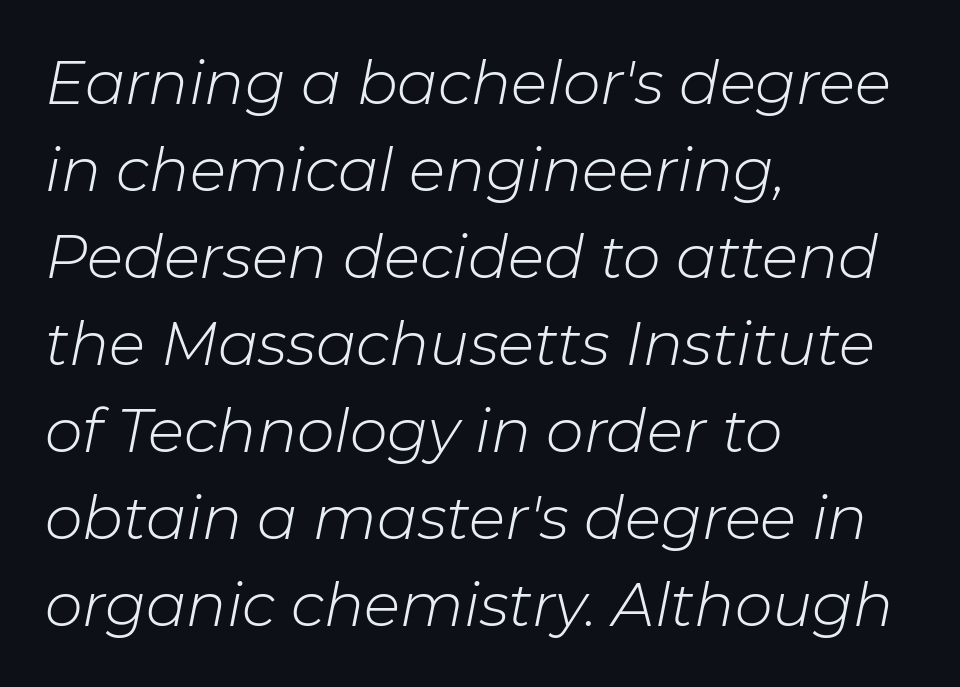
{"italic": "yes", "lean": "right", "slant_degrees": 11, "bold": "no", "weight": "light", "width": "normal", "stroke_contrast": "low", "x_height": "medium", "monospaced": "no", "underline": "no", "align": "left", "line_spacing": "normal", "line_spacing_ratio": 1.45, "letter_spacing": "normal", "letter_spacing_em": 0.0, "glyph_px": 60}
